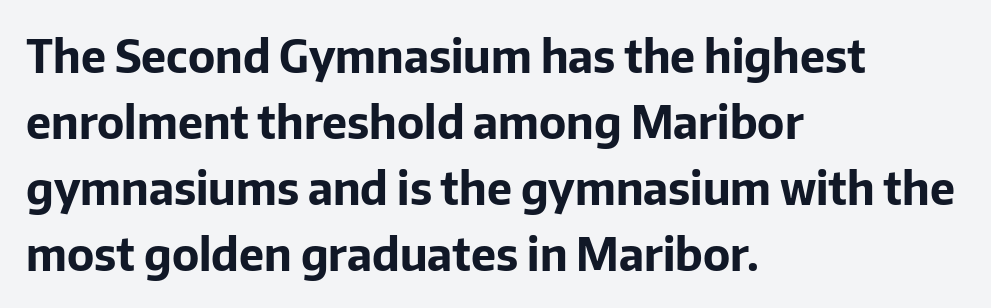
Q: Is the text bold? A: Yes.
Q: Is the text italic (slanted)? A: No, it is upright.
Q: Is the typeface a serif or a sans-serif typeface? A: Sans-serif.
Q: Is the text underlined? A: No.
Q: How is the paragraph aligned? A: Left-aligned.
Q: Is the spacing between letters normal or unusually wide? A: Normal.
Q: Is the spacing between lines tight, normal or loose? A: Normal.
Q: Width (condensed, normal, or wide)? A: Normal.
Q: Stroke contrast? A: Low.
Q: x-height? A: Medium.
Q: Monospaced? A: No.
